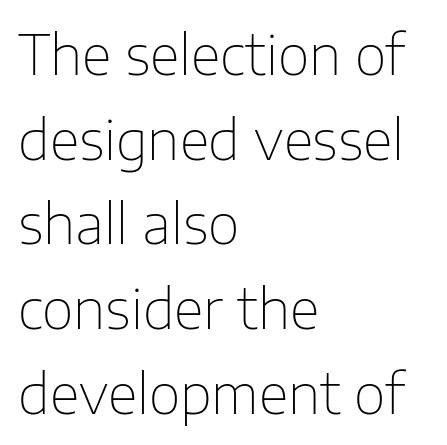
{"serif": "no", "italic": "no", "bold": "no", "weight": "thin", "width": "normal", "stroke_contrast": "low", "x_height": "medium", "monospaced": "no", "underline": "no", "align": "left", "line_spacing": "normal", "line_spacing_ratio": 1.54, "letter_spacing": "normal", "letter_spacing_em": 0.0, "glyph_px": 55}
